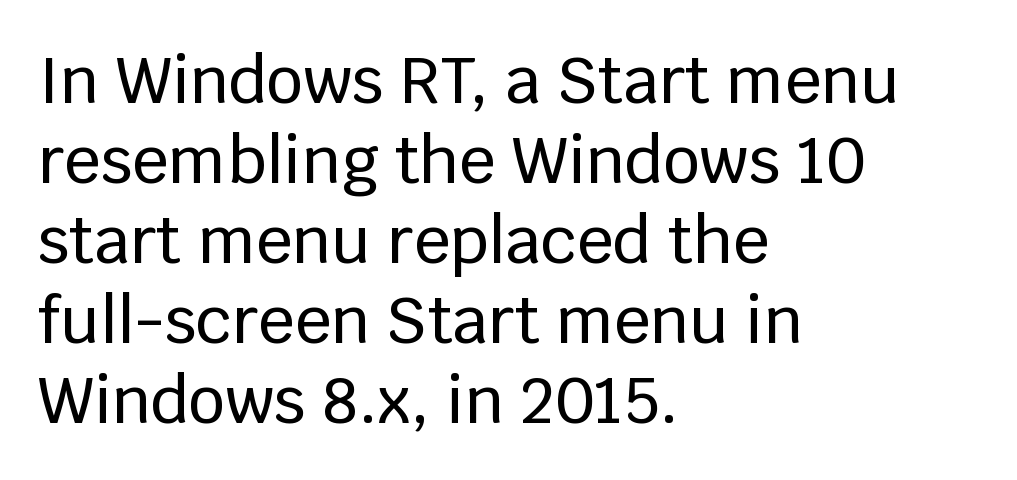
The image shows 64 px sans-serif type, upright; set left-aligned, normal line spacing (1.25x), normal letter spacing, not underlined; low stroke contrast and a large x-height.
